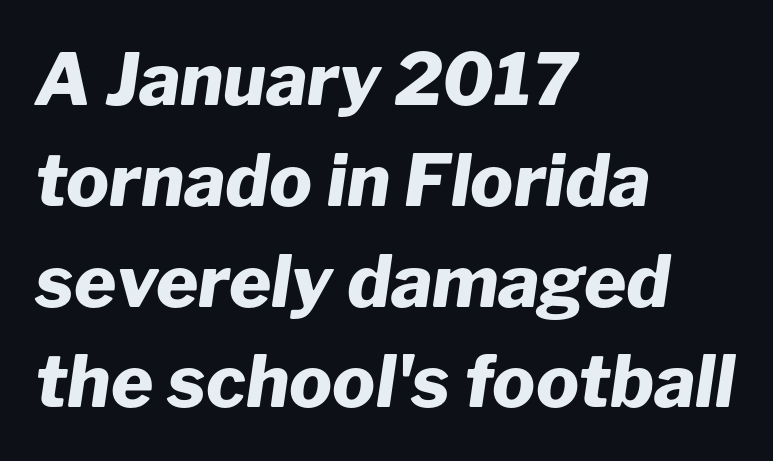
Q: Is the text bold? A: Yes.
Q: Is the text italic (slanted)? A: Yes, it leans right by about 8 degrees.
Q: Is the text underlined? A: No.
Q: How is the paragraph aligned? A: Left-aligned.
Q: Is the spacing between letters normal or unusually wide? A: Normal.
Q: Is the spacing between lines tight, normal or loose? A: Normal.
Q: Width (condensed, normal, or wide)? A: Normal.
Q: Stroke contrast? A: Low.
Q: x-height? A: Medium.
Q: Monospaced? A: No.
